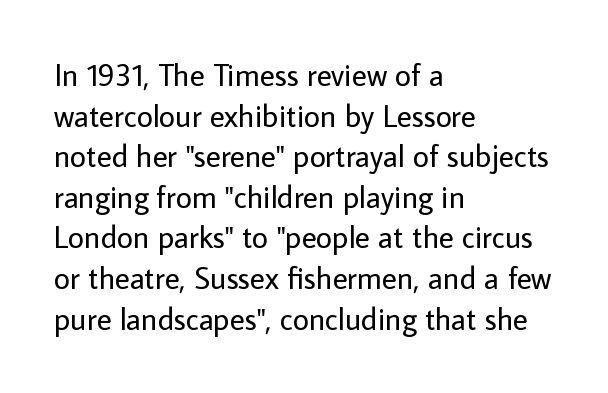
The image shows 31 px regular-weight sans-serif type, upright; set left-aligned, normal line spacing (1.31x), normal letter spacing, not underlined; low stroke contrast and a medium x-height.
